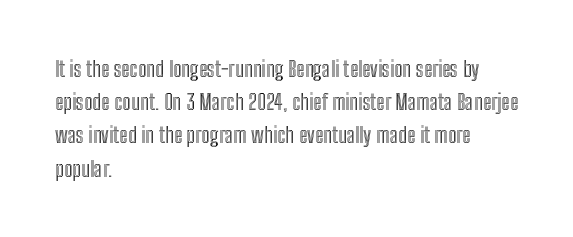
{"italic": "no", "underline": "no", "align": "left", "line_spacing": "normal", "line_spacing_ratio": 1.51, "letter_spacing": "normal", "letter_spacing_em": 0.0, "glyph_px": 22}
